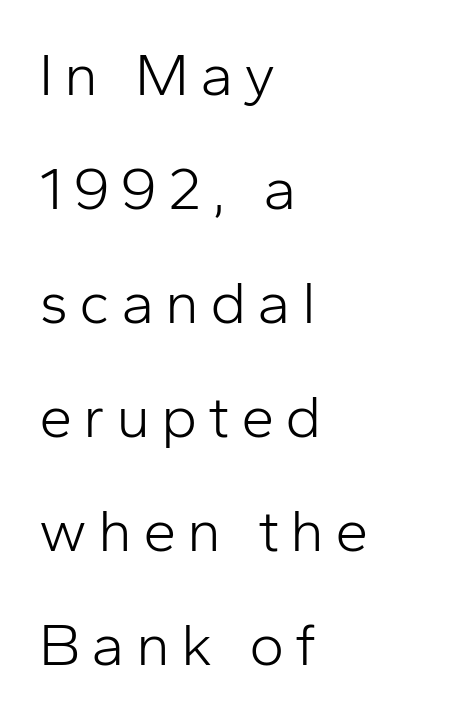
The specimen reads as upright at a glance. This is sans-serif lettering, the kind often seen on screens and signage. Layout note: lines flush left. Counters stay open thanks to moderate or lighter strokes. Students, observe: this is what heavily led, spacious text looks like.
